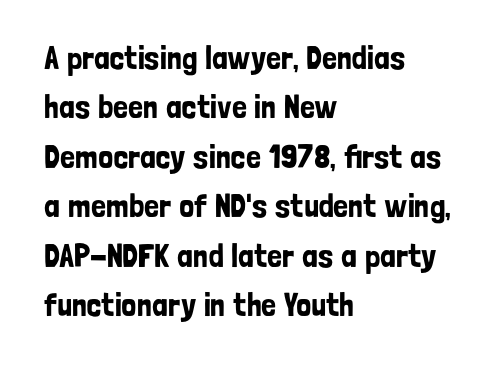
{"serif": "no", "italic": "no", "width": "condensed", "stroke_contrast": "low", "x_height": "medium", "monospaced": "no", "underline": "no", "align": "left", "line_spacing": "normal", "line_spacing_ratio": 1.5, "letter_spacing": "normal", "letter_spacing_em": 0.0, "glyph_px": 33}
